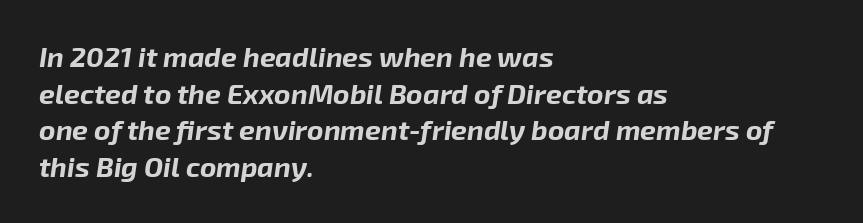
Weight check: bold — yes, fully. Horizontal bands of white between lines are of average thickness. The type is set solid horizontally, with unmodified tracking. Descenders are the only things crossing below the line.
